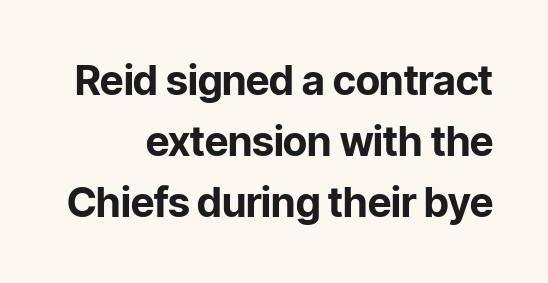
It's the straight-up-and-down kind of type. What kind of face is this? One without serifs — a sans. Nobody touched the tracking dial on this one. Does the copy run flush right? Yes — the right margin is perfectly even. What's the leading like? Ordinary, nothing unusual.
